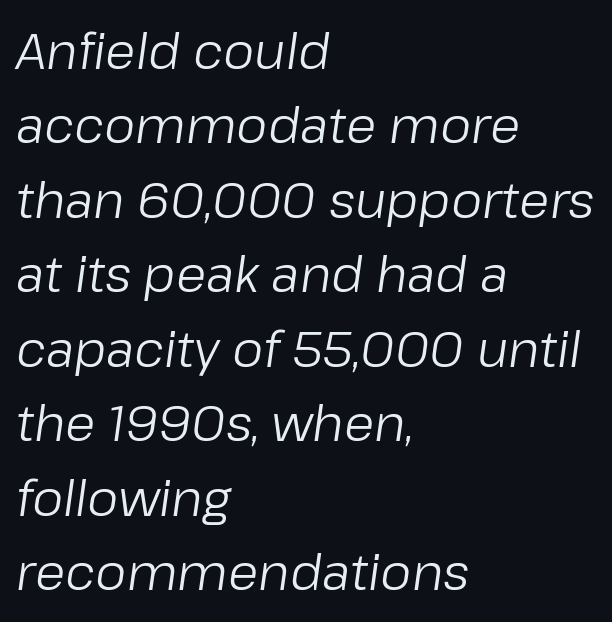
The image shows 49 px regular-weight type, italic (leaning right); set left-aligned, normal line spacing (1.52x), normal letter spacing, not underlined; low stroke contrast and a medium x-height.
